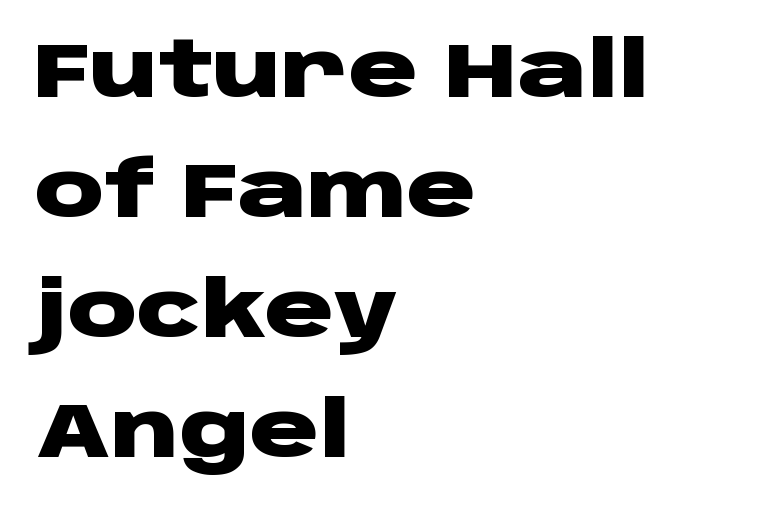
{"serif": "no", "italic": "no", "bold": "yes", "weight": "heavy", "width": "wide", "stroke_contrast": "low", "x_height": "large", "monospaced": "no", "underline": "no", "align": "left", "line_spacing": "normal", "line_spacing_ratio": 1.56, "letter_spacing": "normal", "letter_spacing_em": 0.0, "glyph_px": 77}
